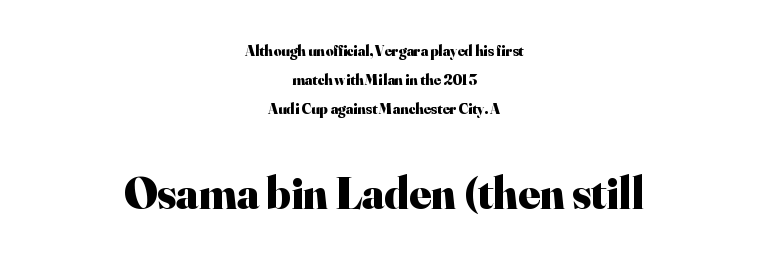
Q: Is the text bold? A: Yes.
Q: Is the text italic (slanted)? A: No, it is upright.
Q: Is the typeface a serif or a sans-serif typeface? A: Serif.
Q: Is the text underlined? A: No.
Q: How is the paragraph aligned? A: Centered.
Q: Is the spacing between letters normal or unusually wide? A: Normal.
Q: Is the spacing between lines tight, normal or loose? A: Loose.
Q: Which block of text is set in a larger size, the first (top) or the second (bottom)? A: The second (bottom) one.
Q: Width (condensed, normal, or wide)? A: Normal.
Q: Stroke contrast? A: High.
Q: x-height? A: Small.
Q: Monospaced? A: No.
